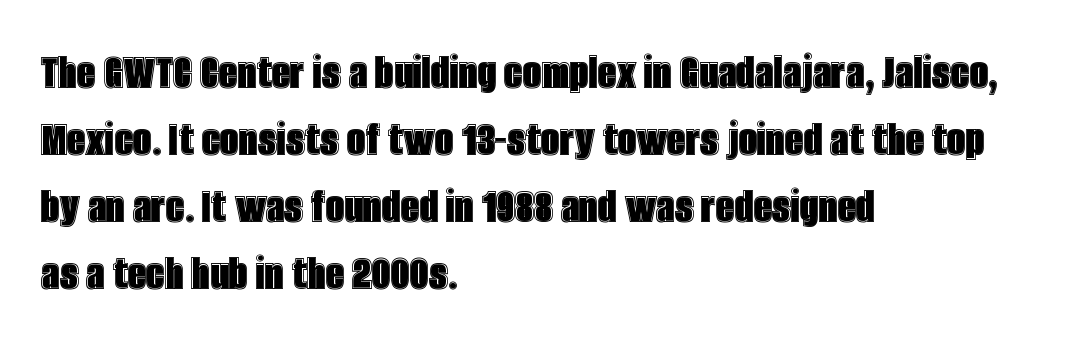
The image shows 52 px condensed type, upright; set left-aligned, normal line spacing (1.29x), normal letter spacing, not underlined; a large x-height.
